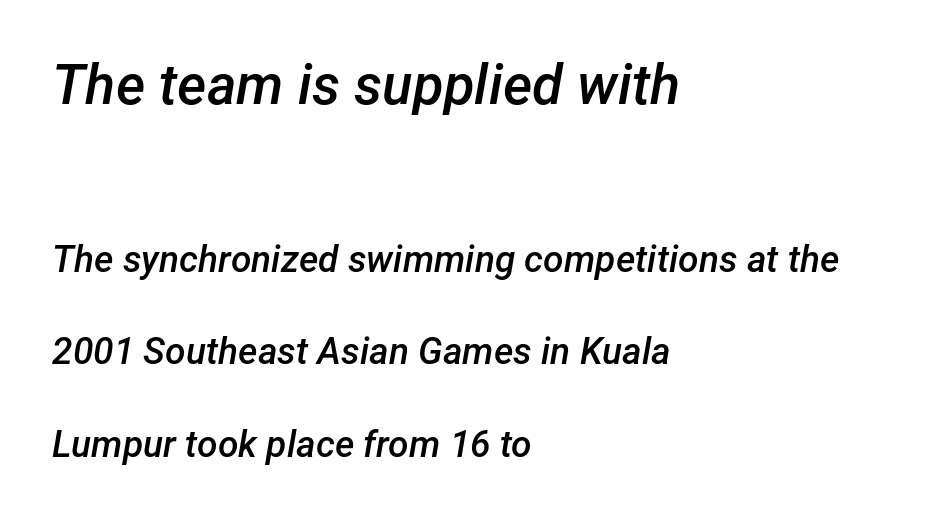
The letters advance in unequal steps, a hallmark of proportional type. Layout note: lines flush left. Quick note: interline space is abundant. Has an underline been added? It has not. How are the letters spaced? Ordinarily, with no added tracking.
